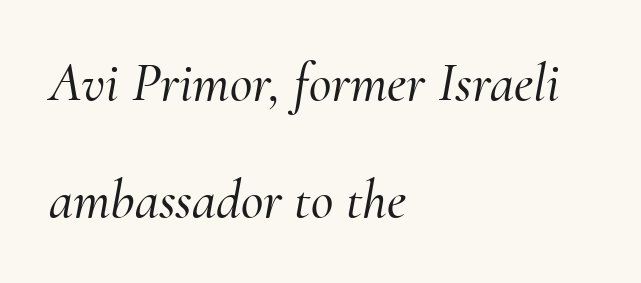
{"serif": "yes", "italic": "yes", "lean": "right", "slant_degrees": 10, "width": "normal", "stroke_contrast": "medium", "x_height": "small", "monospaced": "no", "underline": "no", "align": "left", "line_spacing": "loose", "line_spacing_ratio": 2.13, "letter_spacing": "normal", "letter_spacing_em": 0.0, "glyph_px": 55}
